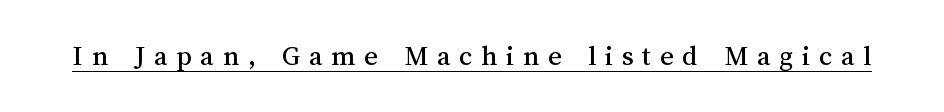
Q: Is the text italic (slanted)? A: No, it is upright.
Q: Is the text underlined? A: Yes.
Q: Is the spacing between letters normal or unusually wide? A: Unusually wide.
Q: Width (condensed, normal, or wide)? A: Normal.
Q: Stroke contrast? A: Medium.
Q: x-height? A: Medium.
Q: Monospaced? A: No.
